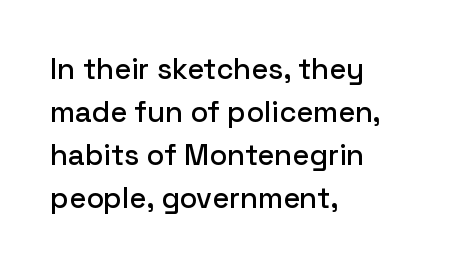
Nope, no serifs anywhere on these letters. If you drew a ruler down the left edge, every line would touch it. This is roman type, the default non-slanted kind. Plain, unruled lines of type.
